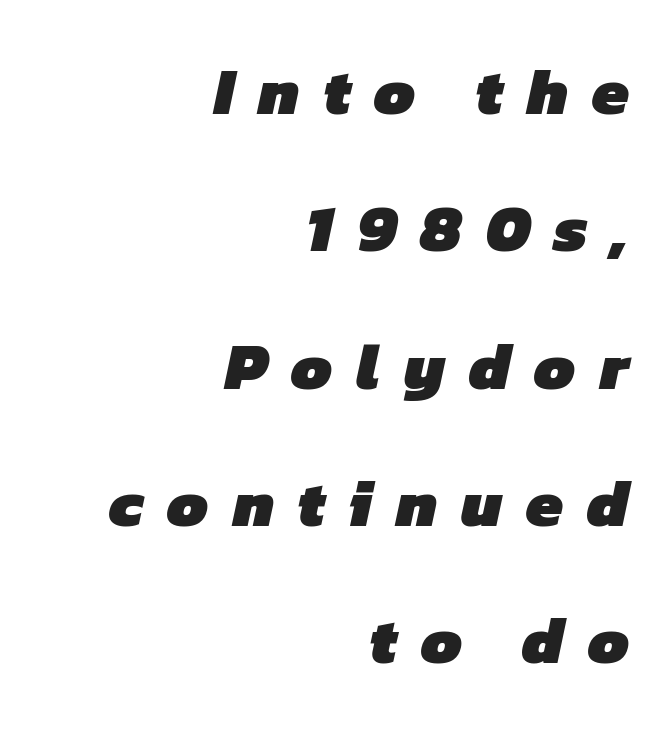
{"serif": "no", "bold": "yes", "weight": "heavy", "width": "normal", "stroke_contrast": "low", "x_height": "medium", "monospaced": "no", "underline": "no", "align": "right", "line_spacing": "loose", "line_spacing_ratio": 2.08, "letter_spacing": "wide", "letter_spacing_em": 0.36, "glyph_px": 66}
